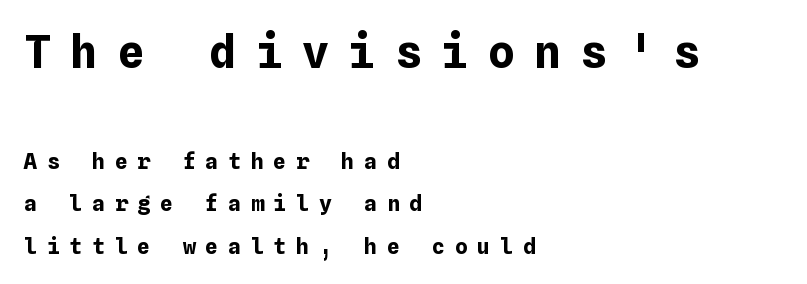
{"italic": "no", "bold": "yes", "weight": "bold", "width": "normal", "stroke_contrast": "low", "x_height": "medium", "underline": "no", "align": "left", "line_spacing": "loose", "line_spacing_ratio": 1.93, "letter_spacing": "wide", "letter_spacing_em": 0.43, "larger_block": "first", "size_ratio": 2.05, "glyph_px": 45}
